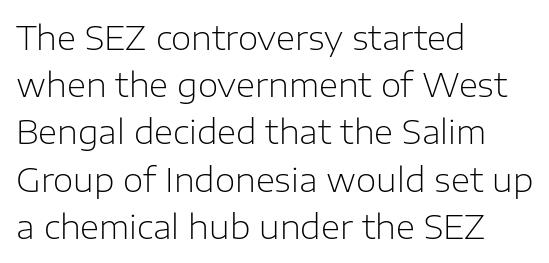
The letters carry no serifs — their stems end cleanly without finishing strokes. Each line starts at the same left margin while the right side varies. Compared with typical paragraphs, the rows here are spaced about the same. The lettering stays uniformly vertical, giving the passage a roman look. Note the varied advance widths — an 'i' is clearly narrower than an 'm'. You could call the tracking neutral — neither tight nor loose.
